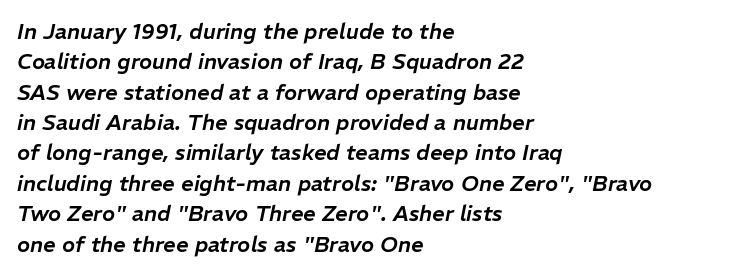
Compared with ordinary roman type, these characters are visibly tilted. Compared with typical body copy, the letter spacing here is the same. The space directly below the letters is spotless. Summary of vertical rhythm: regular, with standard interline spacing.
